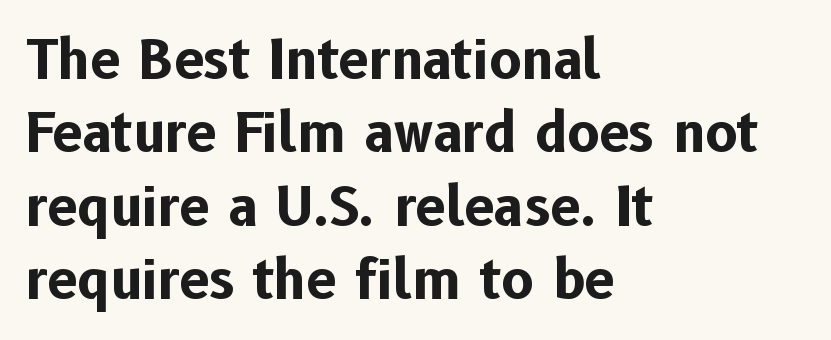
Q: Is the text bold? A: Yes.
Q: Is the text italic (slanted)? A: No, it is upright.
Q: Is the typeface a serif or a sans-serif typeface? A: Sans-serif.
Q: Is the text underlined? A: No.
Q: How is the paragraph aligned? A: Left-aligned.
Q: Is the spacing between letters normal or unusually wide? A: Normal.
Q: Is the spacing between lines tight, normal or loose? A: Normal.
Q: Width (condensed, normal, or wide)? A: Normal.
Q: Stroke contrast? A: Low.
Q: x-height? A: Medium.
Q: Monospaced? A: No.
